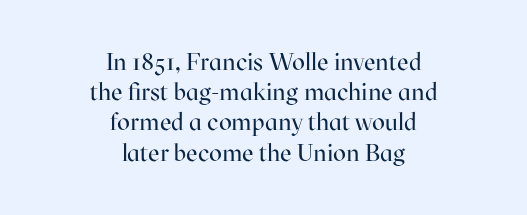
{"italic": "no", "bold": "no", "underline": "no", "align": "center", "line_spacing": "normal", "line_spacing_ratio": 1.26, "letter_spacing": "normal", "letter_spacing_em": 0.0, "glyph_px": 24}
